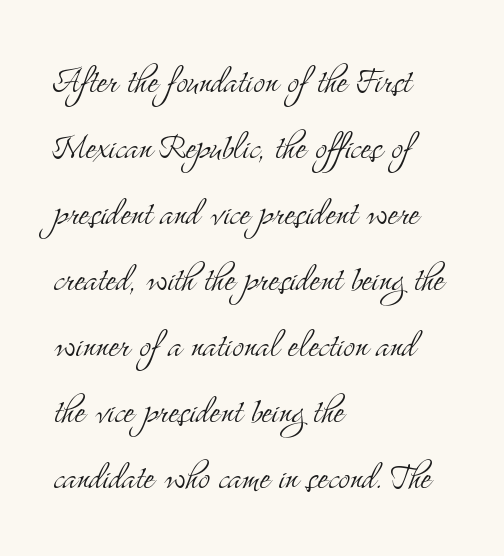
The image shows 44 px light, condensed serif type; set left-aligned, normal line spacing (1.5x), normal letter spacing, not underlined; medium stroke contrast and a small x-height.
